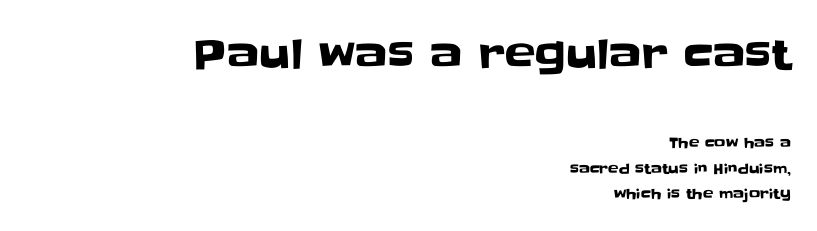
{"serif": "no", "italic": "no", "width": "normal", "stroke_contrast": "low", "x_height": "large", "monospaced": "no", "underline": "no", "align": "right", "line_spacing_ratio": 1.82, "letter_spacing": "normal", "letter_spacing_em": 0.0, "larger_block": "first", "size_ratio": 2.93, "glyph_px": 41}
